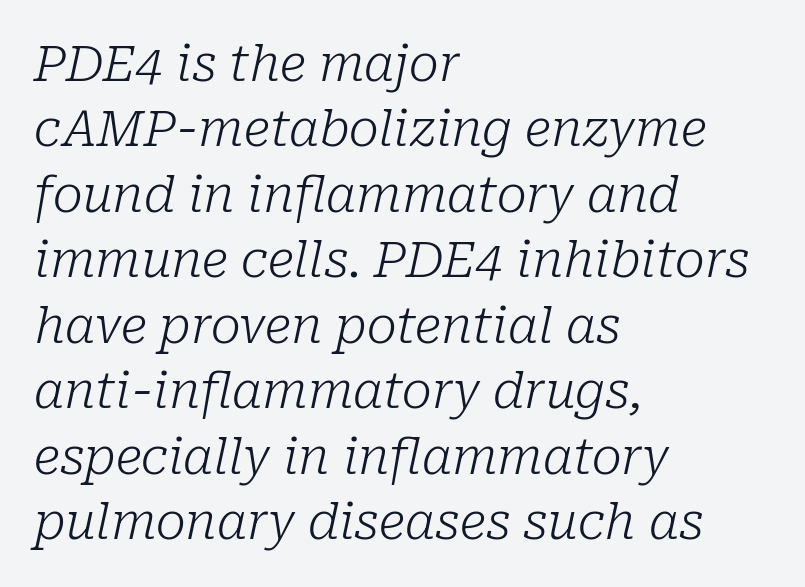
{"serif": "yes", "italic": "yes", "lean": "right", "slant_degrees": 10, "bold": "no", "weight": "light", "width": "normal", "stroke_contrast": "low", "x_height": "medium", "monospaced": "no", "underline": "no", "align": "left", "line_spacing": "normal", "line_spacing_ratio": 1.31, "letter_spacing": "normal", "letter_spacing_em": 0.0, "glyph_px": 50}
